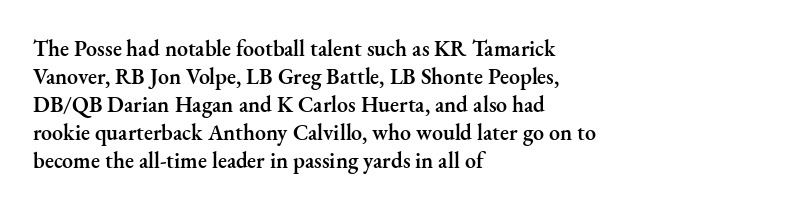
Q: Is the text bold? A: Semi-bold.
Q: Is the text italic (slanted)? A: No, it is upright.
Q: Is the text underlined? A: No.
Q: How is the paragraph aligned? A: Left-aligned.
Q: Is the spacing between letters normal or unusually wide? A: Normal.
Q: Is the spacing between lines tight, normal or loose? A: Normal.
